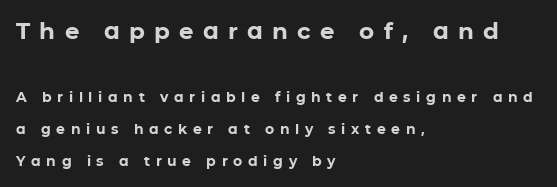
Q: Is the text bold? A: Yes.
Q: Is the text italic (slanted)? A: No, it is upright.
Q: Is the text underlined? A: No.
Q: How is the paragraph aligned? A: Left-aligned.
Q: Is the spacing between letters normal or unusually wide? A: Unusually wide.
Q: Is the spacing between lines tight, normal or loose? A: Loose.
Q: Which block of text is set in a larger size, the first (top) or the second (bottom)? A: The first (top) one.
